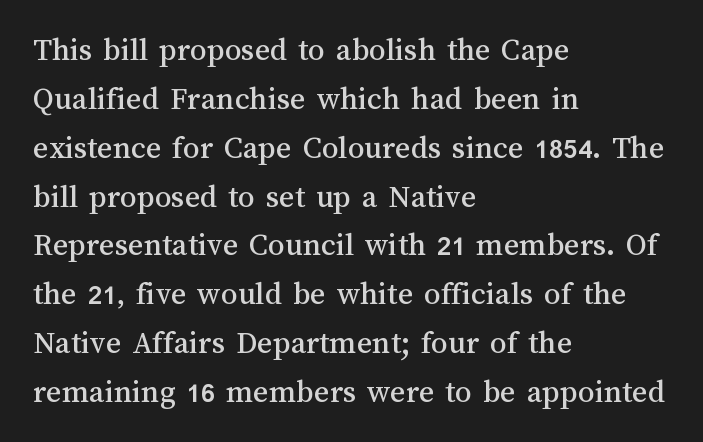
{"italic": "no", "width": "normal", "stroke_contrast": "medium", "x_height": "medium", "monospaced": "no", "underline": "no", "align": "left", "line_spacing": "normal", "line_spacing_ratio": 1.48, "letter_spacing": "normal", "letter_spacing_em": 0.0, "glyph_px": 33}
